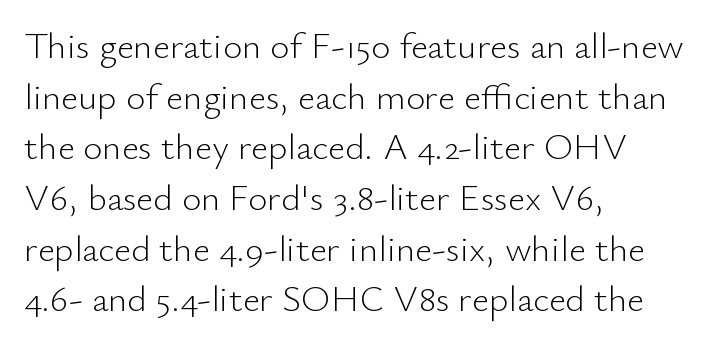
Horizontally, the lines are justified to the leading edge only. Inter-character spacing is left at the font's built-in metrics. Does the lettering tilt? It doesn't — this is upright. Proportional: the letters do not fall into vertical columns.
